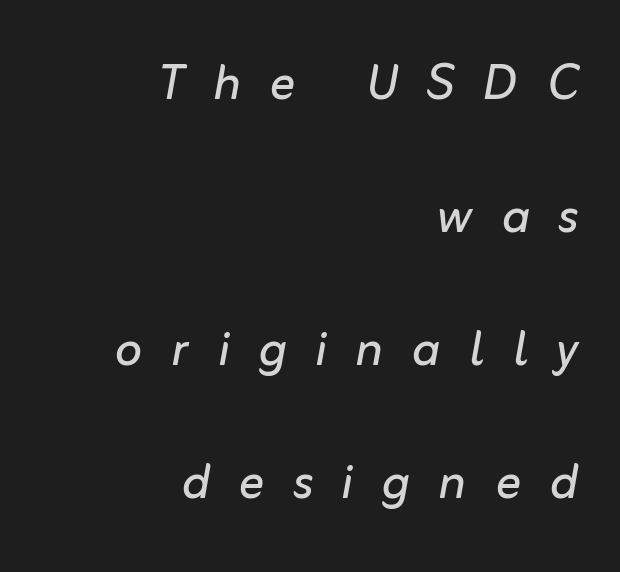
{"italic": "yes", "lean": "right", "slant_degrees": 10, "bold": "no", "weight": "regular", "width": "normal", "stroke_contrast": "low", "x_height": "medium", "monospaced": "no", "underline": "no", "align": "right", "line_spacing": "loose", "line_spacing_ratio": 2.08, "letter_spacing": "wide", "letter_spacing_em": 0.45, "glyph_px": 64}
